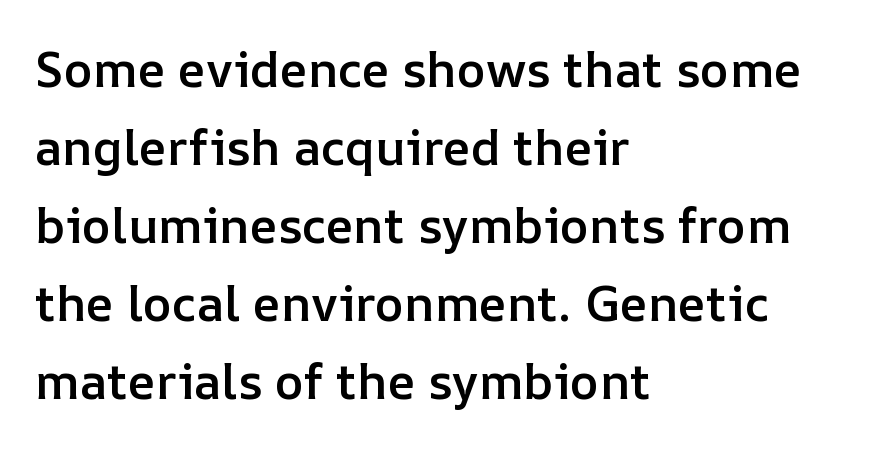
{"italic": "no", "bold": "semi", "weight": "semibold", "width": "normal", "stroke_contrast": "low", "x_height": "medium", "monospaced": "no", "underline": "no", "align": "left", "line_spacing": "normal", "line_spacing_ratio": 1.59, "letter_spacing": "normal", "letter_spacing_em": 0.0, "glyph_px": 49}
